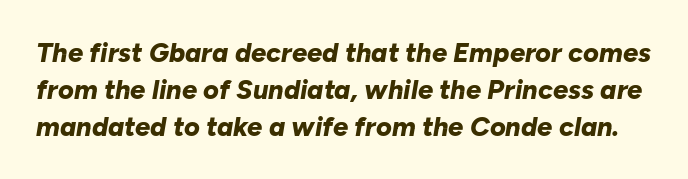
{"italic": "yes", "lean": "right", "slant_degrees": 10, "bold": "yes", "underline": "no", "line_spacing": "normal", "line_spacing_ratio": 1.37, "letter_spacing": "normal", "letter_spacing_em": 0.0, "glyph_px": 27}
